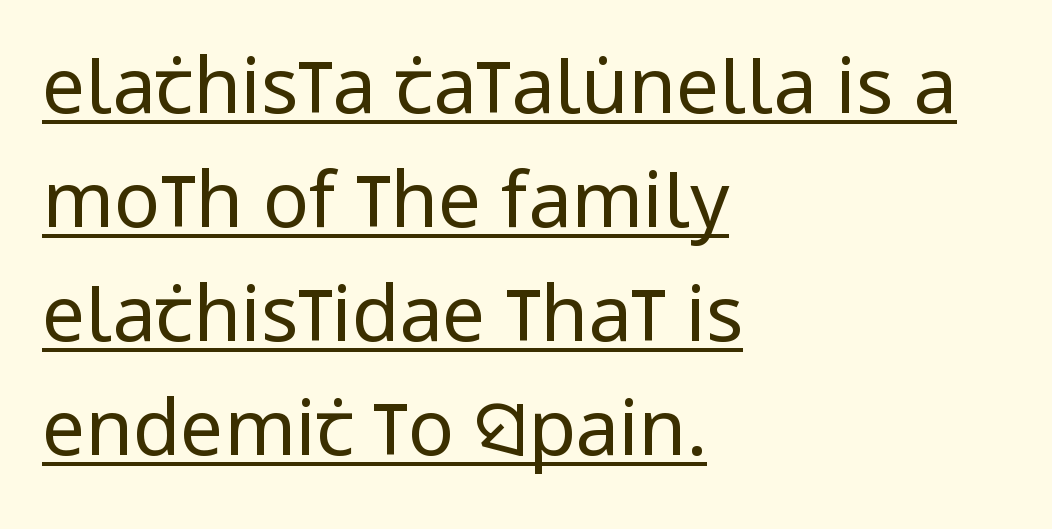
The image shows 77 px regular-weight, condensed sans-serif type, upright; set left-aligned, normal line spacing (1.48x), normal letter spacing, underlined; low stroke contrast and a large x-height.
